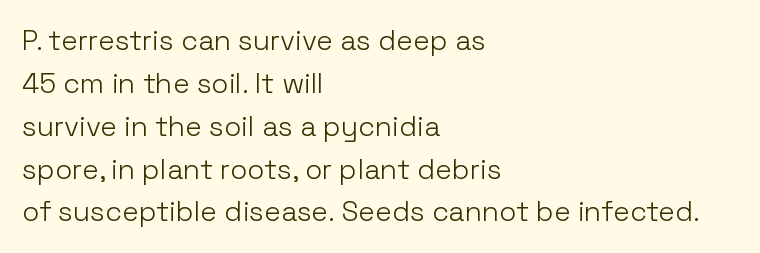
All the whitespace from short lines collects on the right. Here the designer chose a conventional face with non-uniform glyph widths. To sum up the face: it is a sans, with no serifs. The zone under the glyphs is completely vacant.
